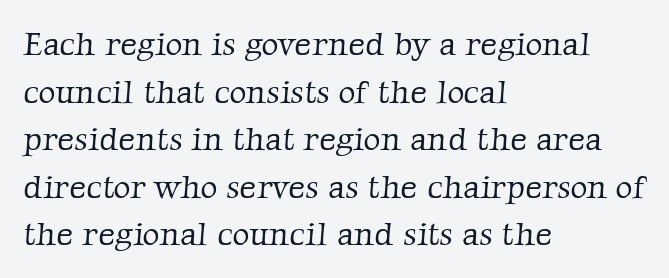
Q: Is the text bold? A: No.
Q: Is the typeface a serif or a sans-serif typeface? A: Serif.
Q: Is the text underlined? A: No.
Q: How is the paragraph aligned? A: Left-aligned.
Q: Is the spacing between letters normal or unusually wide? A: Normal.
Q: Is the spacing between lines tight, normal or loose? A: Normal.
Q: Width (condensed, normal, or wide)? A: Normal.
Q: Stroke contrast? A: Low.
Q: x-height? A: Medium.
Q: Monospaced? A: No.
